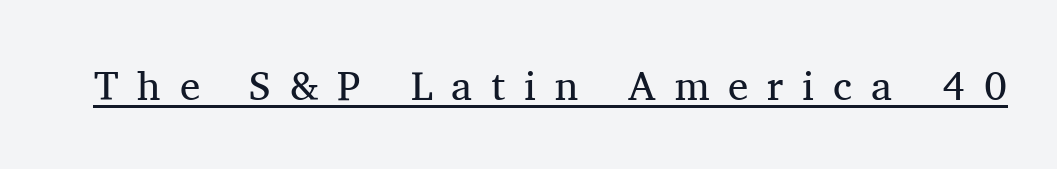
{"serif": "yes", "italic": "no", "bold": "no", "weight": "regular", "width": "normal", "stroke_contrast": "medium", "x_height": "medium", "monospaced": "no", "underline": "yes", "letter_spacing": "wide", "letter_spacing_em": 0.46, "glyph_px": 41}
